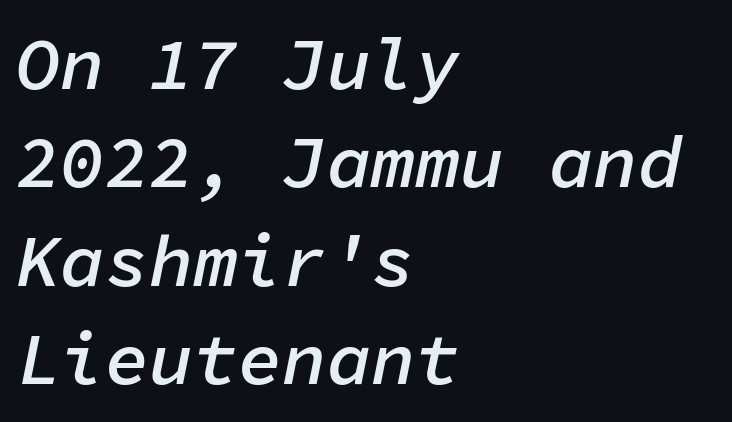
{"italic": "yes", "lean": "right", "slant_degrees": 11, "bold": "semi", "weight": "semibold", "width": "normal", "stroke_contrast": "low", "x_height": "medium", "monospaced": "yes", "underline": "no", "align": "left", "line_spacing": "normal", "line_spacing_ratio": 1.33, "letter_spacing": "normal", "letter_spacing_em": 0.0, "glyph_px": 74}
